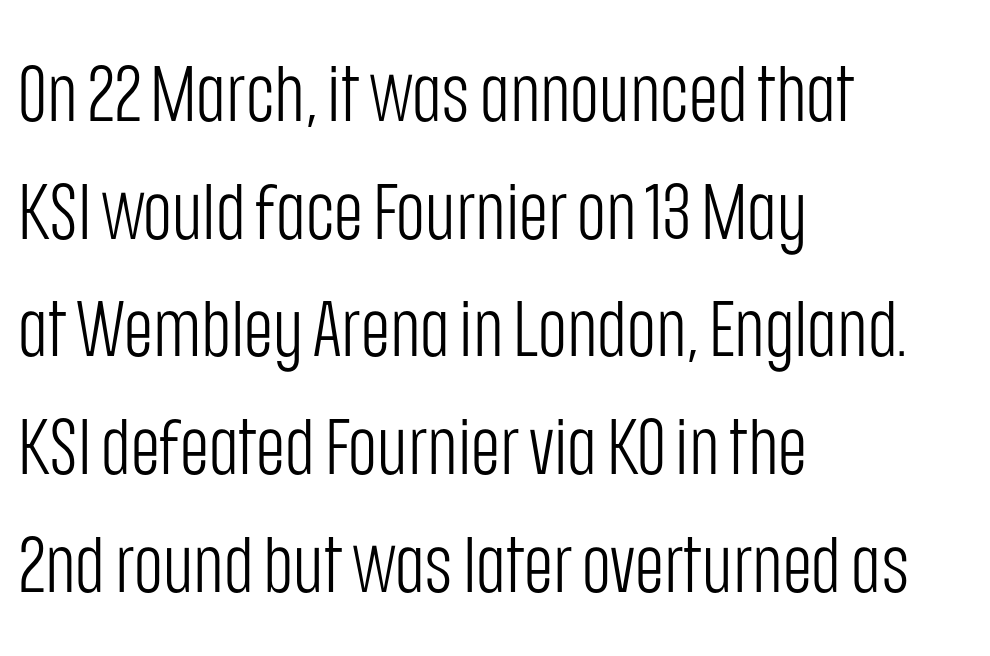
The image shows 79 px light, condensed sans-serif type, upright; set left-aligned, normal line spacing (1.49x), normal letter spacing, not underlined; low stroke contrast and a large x-height.
